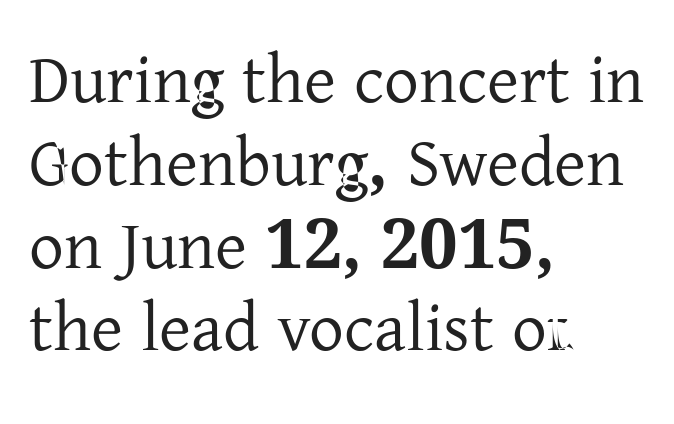
Q: Is the text italic (slanted)? A: No, it is upright.
Q: Is the typeface a serif or a sans-serif typeface? A: Serif.
Q: Is the text underlined? A: No.
Q: How is the paragraph aligned? A: Left-aligned.
Q: Is the spacing between letters normal or unusually wide? A: Normal.
Q: Width (condensed, normal, or wide)? A: Normal.
Q: Stroke contrast? A: Low.
Q: x-height? A: Medium.
Q: Monospaced? A: No.
